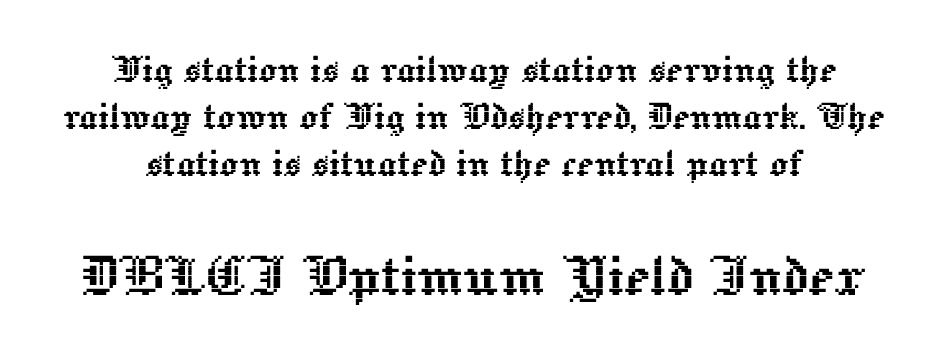
{"italic": "no", "width": "normal", "x_height": "medium", "monospaced": "no", "underline": "no", "line_spacing": "tight", "line_spacing_ratio": 1.02, "letter_spacing": "normal", "letter_spacing_em": 0.0, "larger_block": "second", "size_ratio": 1.5, "glyph_px": 69}
